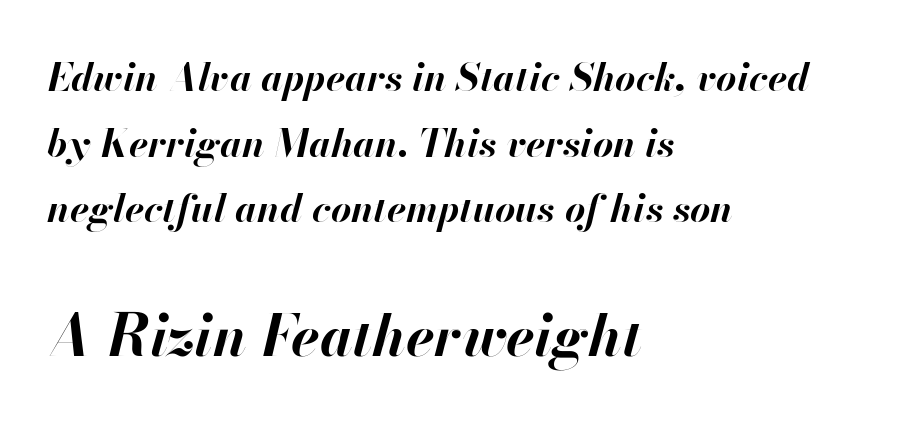
The image shows 58 px bold type, italic (leaning right); set left-aligned, normal line spacing (1.68x), normal letter spacing, not underlined; the second (bottom) block is 1.49x larger; high stroke contrast and a small x-height.
